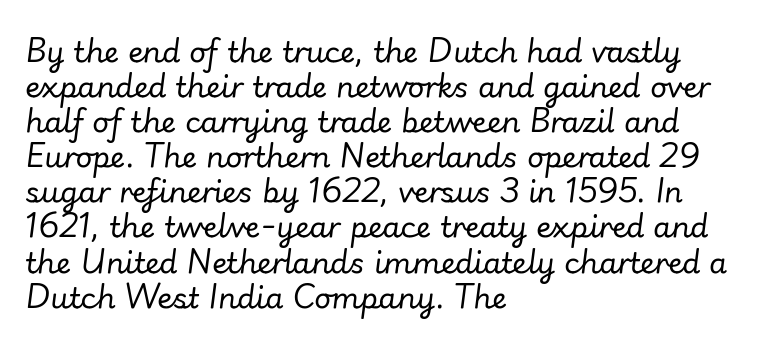
{"italic": "yes", "lean": "right", "slant_degrees": 7, "bold": "no", "weight": "regular", "width": "normal", "stroke_contrast": "low", "x_height": "small", "monospaced": "no", "underline": "no", "align": "left", "line_spacing_ratio": 1.21, "letter_spacing": "normal", "letter_spacing_em": 0.0, "glyph_px": 29}
